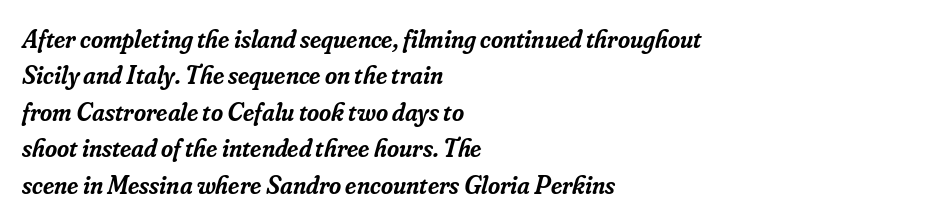
Q: Is the text bold? A: Semi-bold.
Q: Is the text italic (slanted)? A: Yes, it leans right by about 16 degrees.
Q: Is the text underlined? A: No.
Q: How is the paragraph aligned? A: Left-aligned.
Q: Is the spacing between letters normal or unusually wide? A: Normal.
Q: Is the spacing between lines tight, normal or loose? A: Normal.
